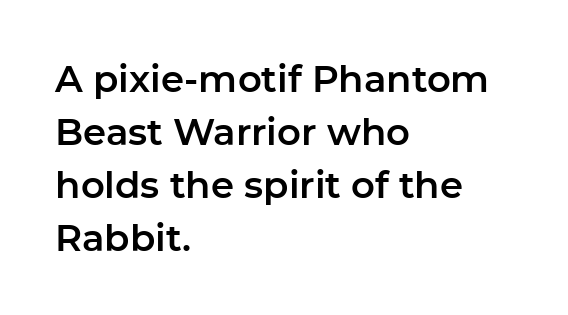
The image shows 37 px sans-serif type, upright; set left-aligned, normal line spacing (1.43x), normal letter spacing, not underlined; low stroke contrast and a medium x-height.
